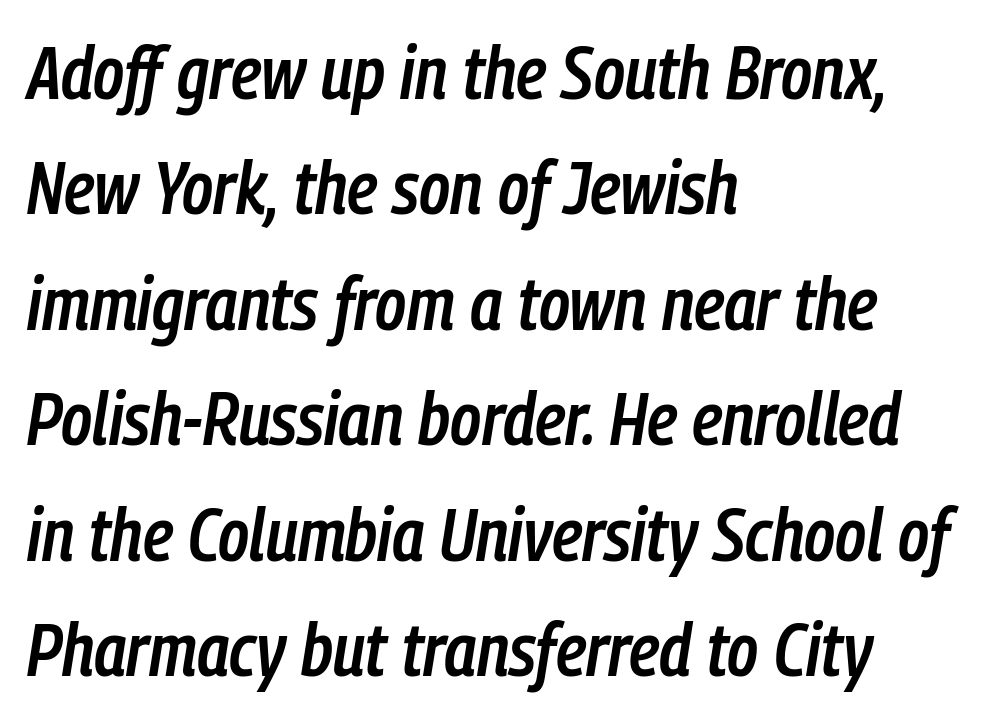
{"italic": "yes", "lean": "right", "slant_degrees": 9, "bold": "semi", "weight": "semibold", "width": "condensed", "stroke_contrast": "low", "x_height": "medium", "monospaced": "no", "underline": "no", "align": "left", "line_spacing": "normal", "line_spacing_ratio": 1.56, "letter_spacing": "normal", "letter_spacing_em": 0.0, "glyph_px": 74}
